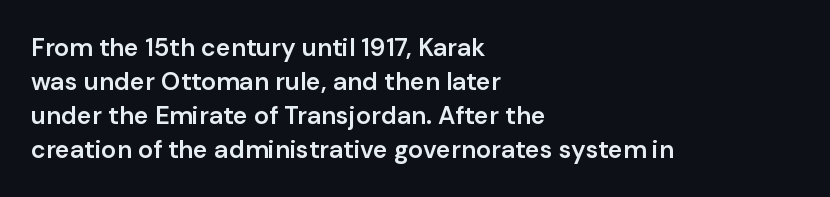
{"italic": "no", "bold": "semi", "underline": "no", "align": "left", "line_spacing": "normal", "line_spacing_ratio": 1.36, "letter_spacing": "normal", "letter_spacing_em": 0.0, "glyph_px": 25}
